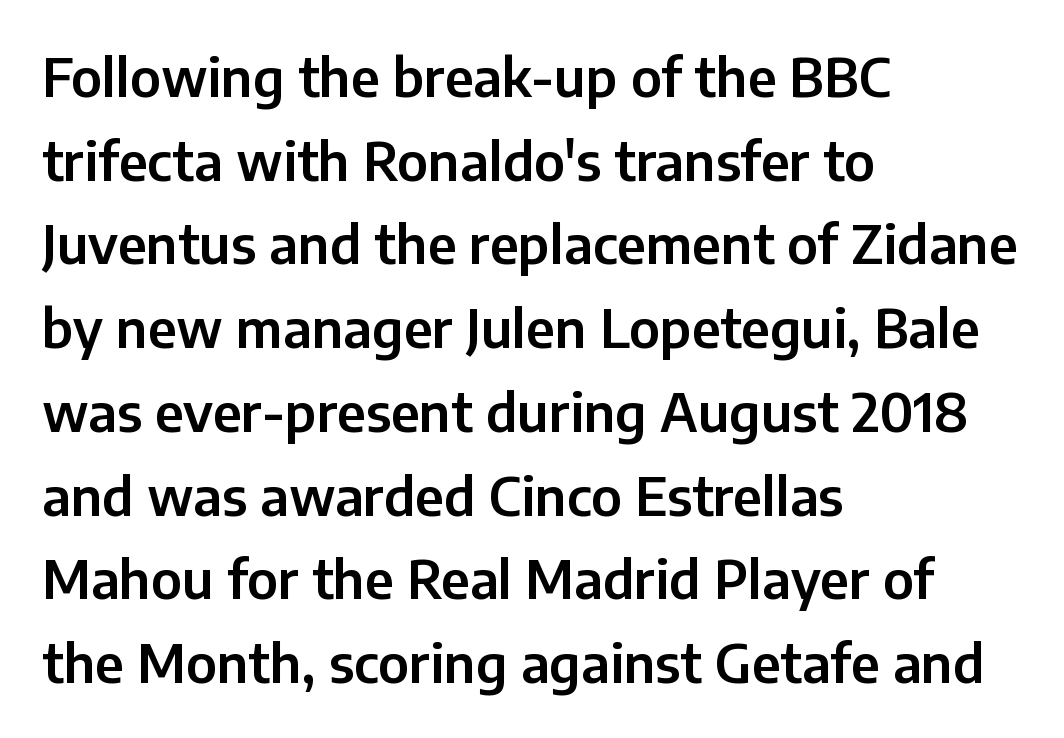
{"serif": "no", "italic": "no", "width": "normal", "stroke_contrast": "low", "x_height": "medium", "monospaced": "no", "underline": "no", "align": "left", "line_spacing": "normal", "line_spacing_ratio": 1.58, "letter_spacing": "normal", "letter_spacing_em": 0.0, "glyph_px": 53}
